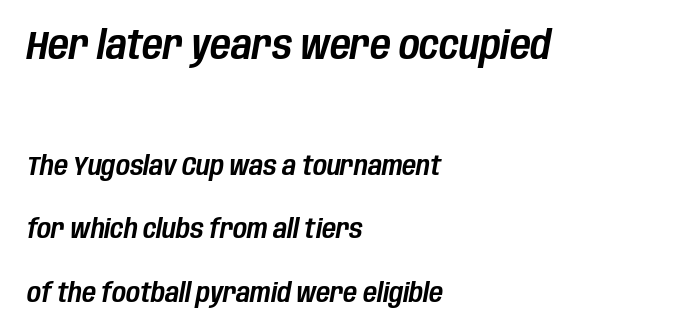
This block would shrink considerably if given ordinary leading; it's expanded now. The letters advance in unequal steps, a hallmark of proportional type. Posture: slanted. Nothing unusual about the tracking: characters are spaced as the font intends. Glance below the letters and you will spot only blank space. Larger block? The one above; the one below is distinctly smaller.
